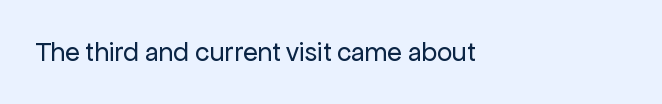
{"italic": "no", "bold": "no", "underline": "no", "align": "left", "letter_spacing": "normal", "letter_spacing_em": 0.0, "glyph_px": 27}
